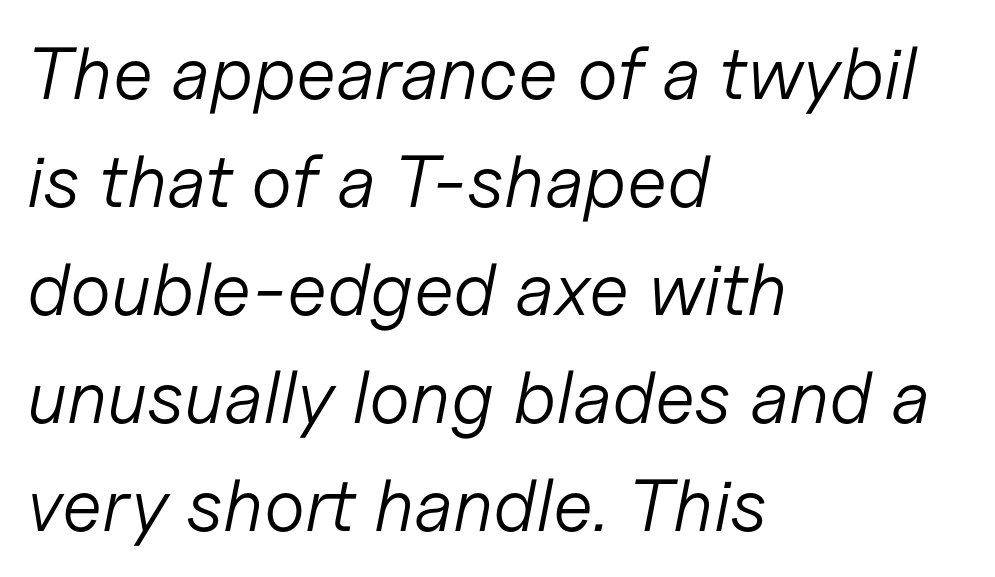
The image shows 74 px light type, italic (leaning right); set left-aligned, normal line spacing (1.46x), normal letter spacing, not underlined; low stroke contrast and a medium x-height.
